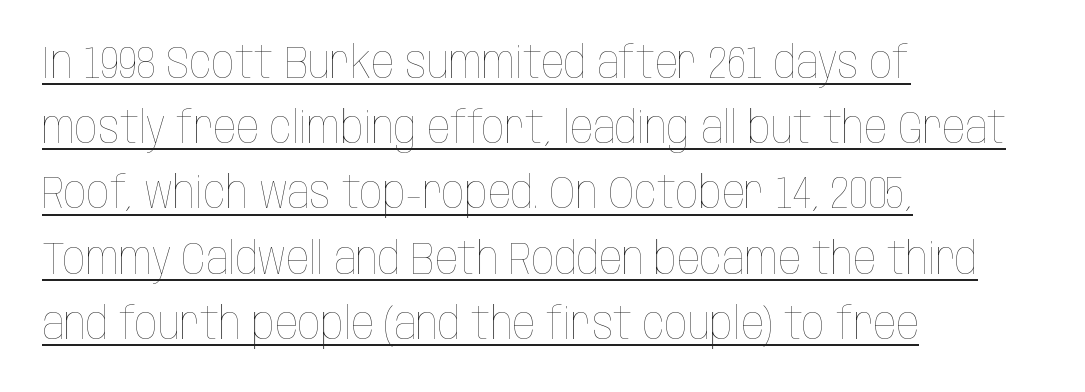
The weight would be labelled regular, book, light, or lighter still. The passage shown is typed in a proportional face where columns would drift. Italic: no, the glyphs are upright roman. The rows are spaced the way most documents space them. These characters rest on top of a visible drawn line.
